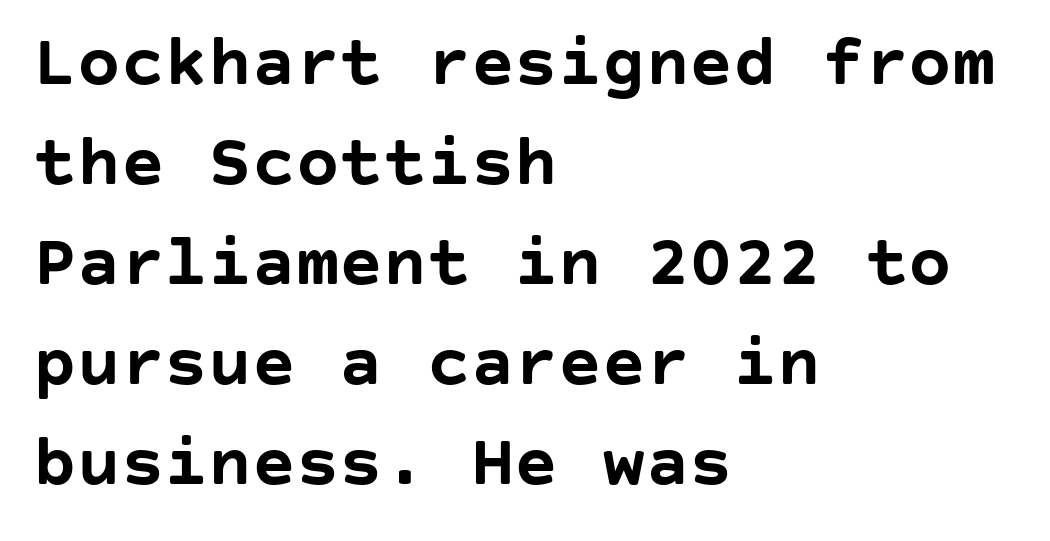
{"serif": "no", "italic": "no", "bold": "yes", "weight": "semibold", "width": "normal", "stroke_contrast": "low", "x_height": "large", "underline": "no", "align": "left", "line_spacing": "normal", "line_spacing_ratio": 1.37, "letter_spacing": "normal", "letter_spacing_em": 0.0, "glyph_px": 73}
